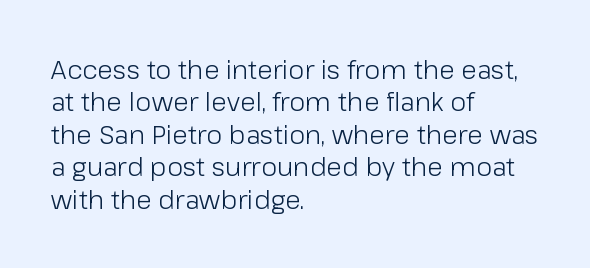
Q: Is the text bold? A: No.
Q: Is the text italic (slanted)? A: No, it is upright.
Q: Is the text underlined? A: No.
Q: How is the paragraph aligned? A: Left-aligned.
Q: Is the spacing between letters normal or unusually wide? A: Normal.
Q: Is the spacing between lines tight, normal or loose? A: Normal.
